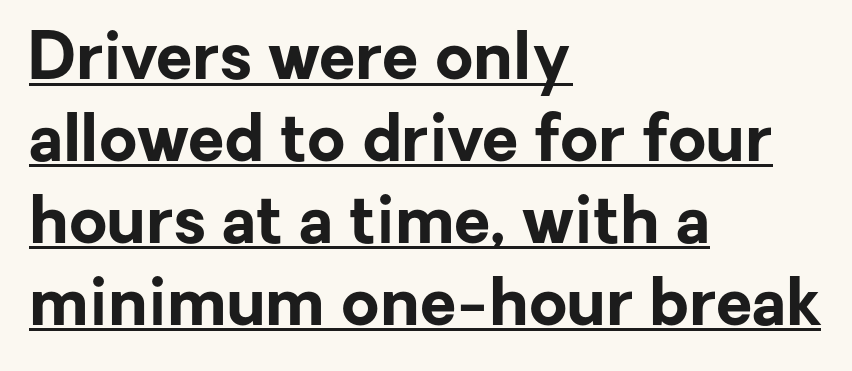
Q: Is the text bold? A: Yes.
Q: Is the text italic (slanted)? A: No, it is upright.
Q: Is the typeface a serif or a sans-serif typeface? A: Sans-serif.
Q: Is the text underlined? A: Yes.
Q: How is the paragraph aligned? A: Left-aligned.
Q: Is the spacing between letters normal or unusually wide? A: Normal.
Q: Width (condensed, normal, or wide)? A: Normal.
Q: Stroke contrast? A: Low.
Q: x-height? A: Medium.
Q: Monospaced? A: No.
